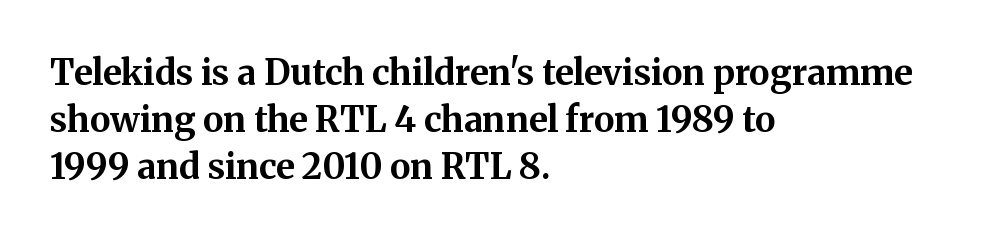
Compared with typical paragraphs, the rows here are spaced about the same. Words appear dense and cohesive because spacing is normal. Anything drawn beneath the words? Only blank space. This rendering employs a face with finishing strokes, i.e., a serif.
